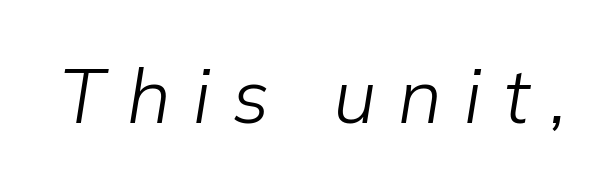
The image shows 76 px light type, italic (leaning right); set unusually wide letter spacing (+0.29 em), not underlined; low stroke contrast and a medium x-height.
